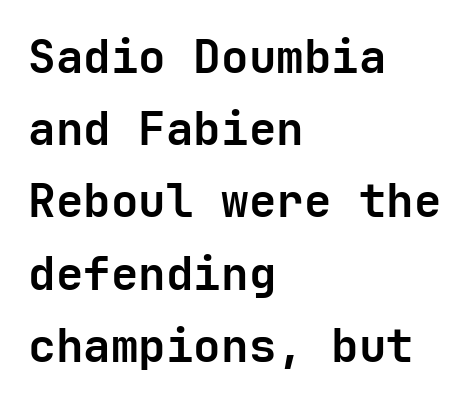
The image shows 46 px semibold sans-serif type, upright; set left-aligned, normal line spacing (1.57x), normal letter spacing, not underlined; low stroke contrast and a medium x-height.
